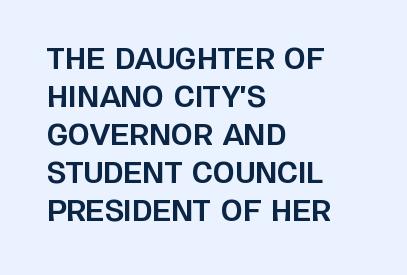
The space between consecutive lines is moderate. A classic flush-left, rag-right setting is used for this passage. As a designer I'd log this as weight 700, bold. The designer went with a sans here, leaving each stem footless. Spacing between characters is what you'd get straight out of the box. The rendering uses natural spacing where letterforms have individual widths.
